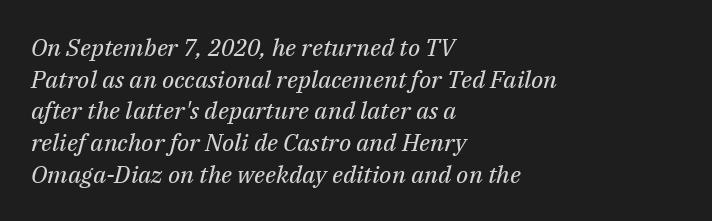
Q: Is the text bold? A: No.
Q: Is the text italic (slanted)? A: Yes, it leans right by about 14 degrees.
Q: Is the text underlined? A: No.
Q: How is the paragraph aligned? A: Left-aligned.
Q: Is the spacing between letters normal or unusually wide? A: Normal.
Q: Is the spacing between lines tight, normal or loose? A: Normal.
